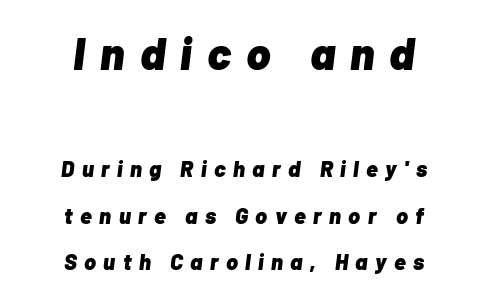
If you measured baseline to baseline, you'd find a long distance. Tracking value appears strongly positive — letters spread wide. Plain, unruled lines of type. If you folded the block vertically in half, each line would mirror itself in length. The rendering shrinks the type as you move from the upper chunk to the lower.
